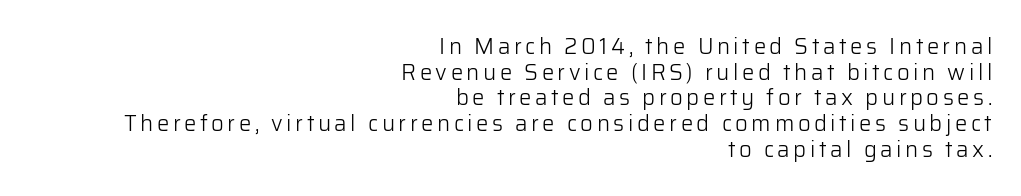
The zone under the glyphs is completely vacant. The typography opts for an upright posture over an oblique one. Weight class: somewhere from thin through regular. Notice how the passage keeps a crisp vertical edge on the right only.
